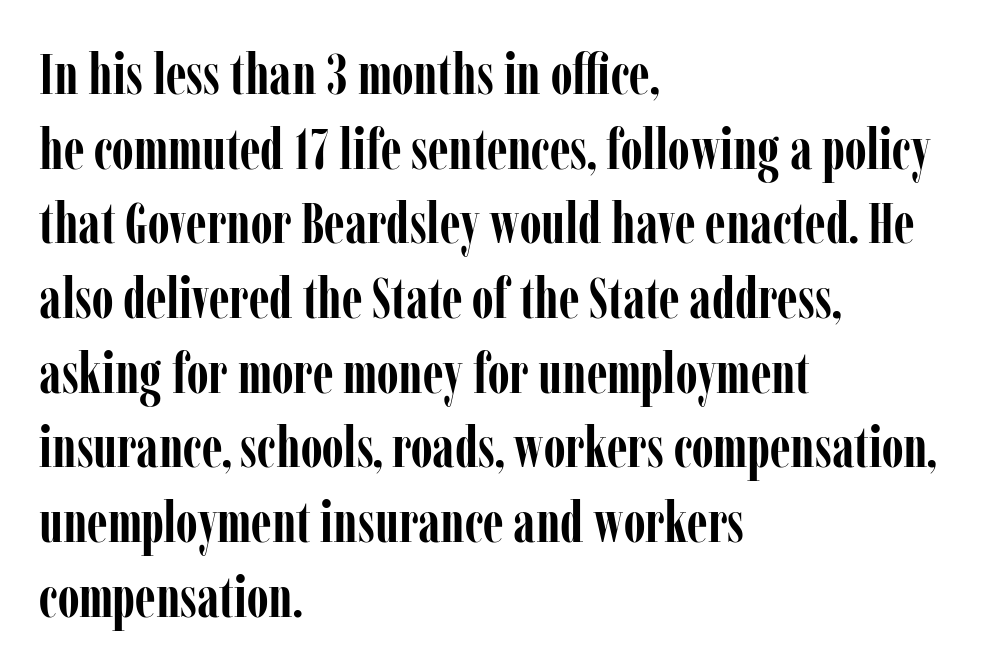
The rag falls on the right side of this text block. The words here are not underlined. Italic? Not at all — the glyphs are vertical. Between one letter and the next there's only the usual sliver of space.
